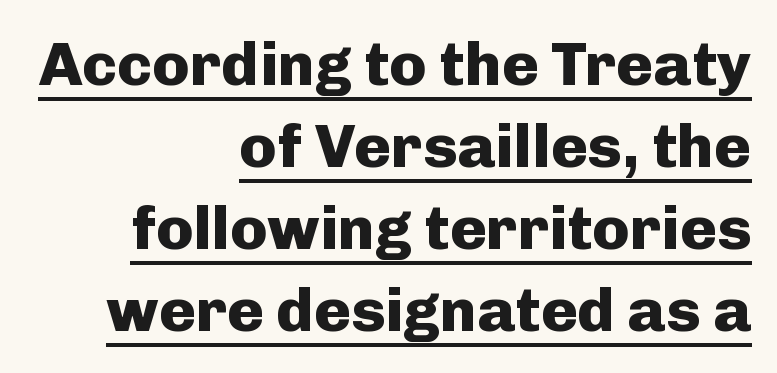
The image shows 62 px heavy sans-serif type, upright; set right-aligned, normal line spacing (1.32x), normal letter spacing, underlined; low stroke contrast and a medium x-height.
